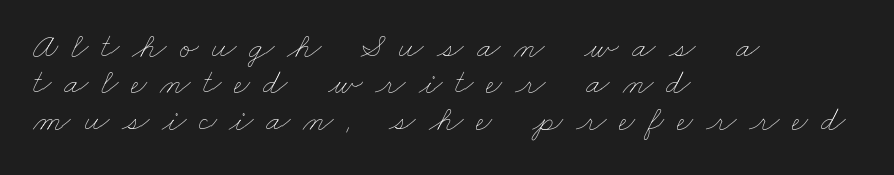
Do the characters align in a grid? No, the font is proportional. How would I describe the line gaps? Narrow and economical. The lines are quadded left. Someone cranked the tracking dial way up on this one. The strip under each line holds only bare page. This is not heavy type; no bold has been used.
